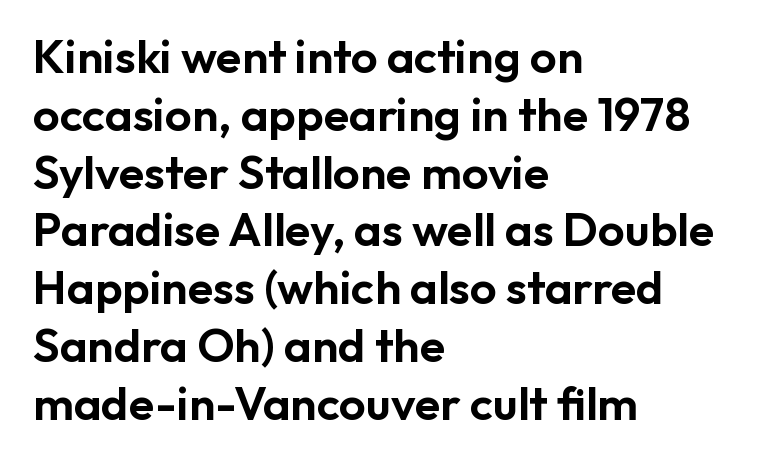
These lines are rendered in a variable-pitch font. The baseline area is clear. These lines are set flush left with a ragged right edge. No italicization has been applied; the sample stays upright.
